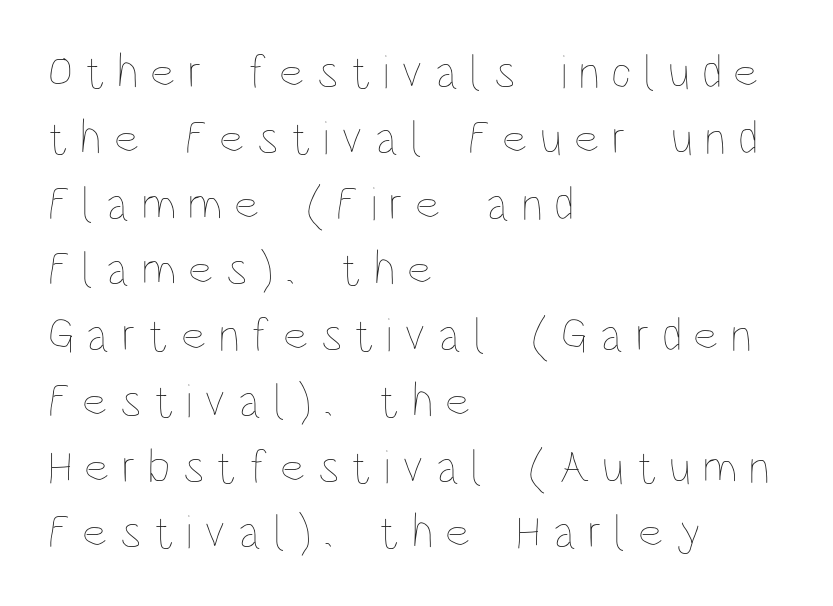
{"italic": "no", "bold": "no", "weight": "thin", "width": "condensed", "stroke_contrast": "low", "x_height": "large", "monospaced": "no", "underline": "no", "align": "left", "line_spacing": "normal", "line_spacing_ratio": 1.37, "letter_spacing": "wide", "letter_spacing_em": 0.25, "glyph_px": 48}
